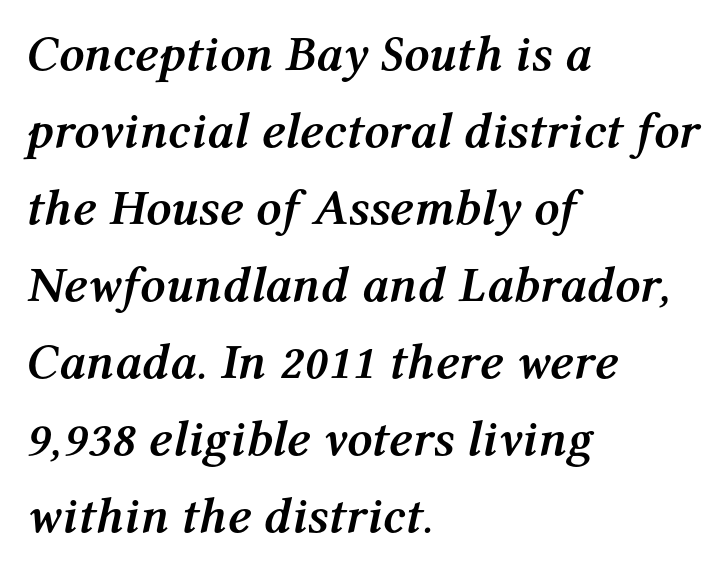
The image shows 50 px semibold type, italic (leaning right); set left-aligned, normal line spacing (1.54x), normal letter spacing, not underlined; medium stroke contrast and a medium x-height.
